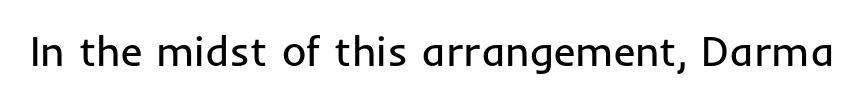
Q: Is the text bold? A: No.
Q: Is the text italic (slanted)? A: No, it is upright.
Q: Is the typeface a serif or a sans-serif typeface? A: Sans-serif.
Q: Is the text underlined? A: No.
Q: Is the spacing between letters normal or unusually wide? A: Normal.
Q: Width (condensed, normal, or wide)? A: Normal.
Q: Stroke contrast? A: Low.
Q: x-height? A: Medium.
Q: Monospaced? A: No.
